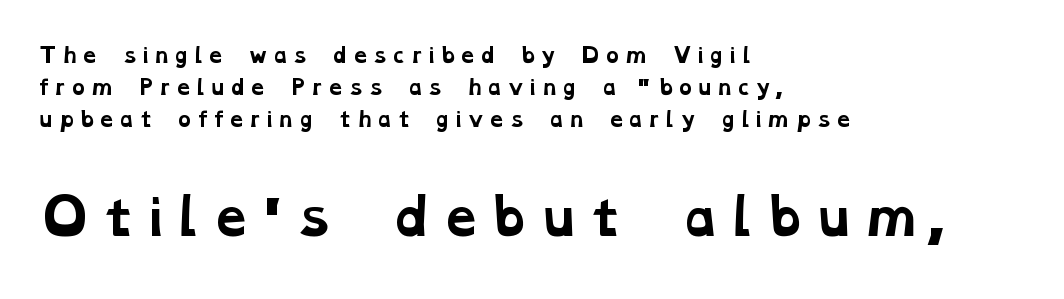
{"serif": "yes", "bold": "yes", "weight": "bold", "width": "wide", "stroke_contrast": "low", "x_height": "medium", "monospaced": "no", "underline": "no", "align": "left", "line_spacing": "normal", "line_spacing_ratio": 1.59, "larger_block": "second", "size_ratio": 2.45, "glyph_px": 49}
